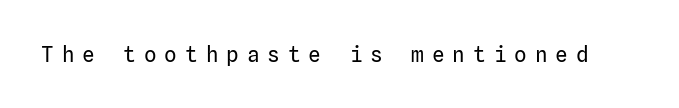
Q: Is the text bold? A: No.
Q: Is the text italic (slanted)? A: No, it is upright.
Q: Is the text underlined? A: No.
Q: Is the spacing between letters normal or unusually wide? A: Unusually wide.
